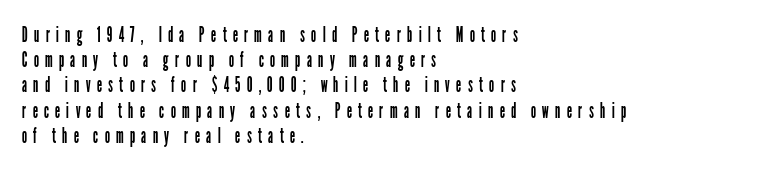
The image shows 21 px text type, upright; set left-aligned, line spacing 1.2x, unusually wide letter spacing (+0.29 em), not underlined.
